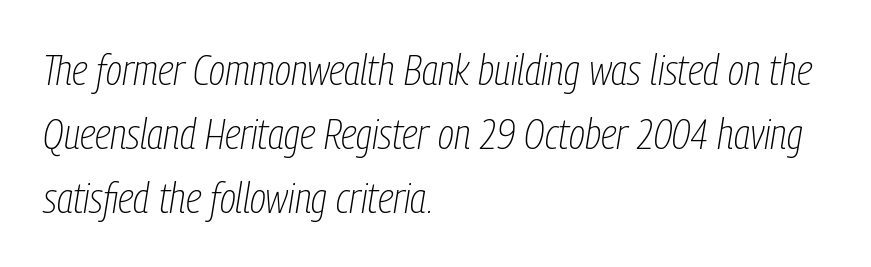
The image shows 43 px thin, condensed type, italic (leaning right); set left-aligned, normal line spacing (1.49x), normal letter spacing, not underlined; low stroke contrast and a medium x-height.
